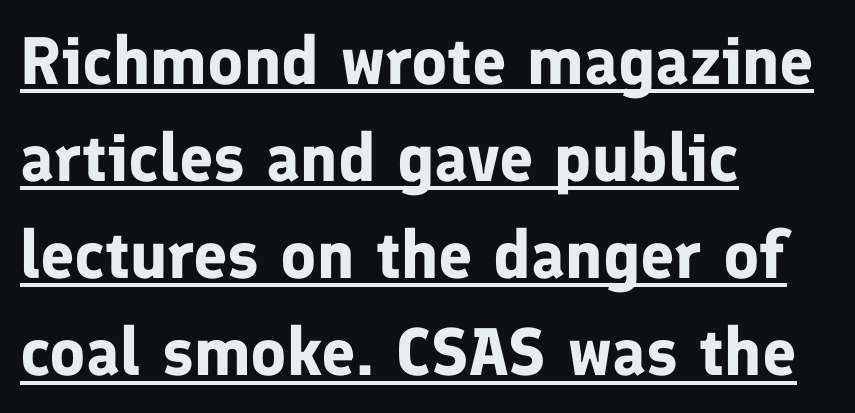
Leftover space on each line is placed entirely after the last word. The block of text has a typical density, with ordinary space between rows. The type family on display is of the sans-serif kind. Note the varied advance widths — an 'i' is clearly narrower than an 'm'. Like a heading marked for emphasis, these lines bear an underscore. Chunky letters — that's bold for sure.
